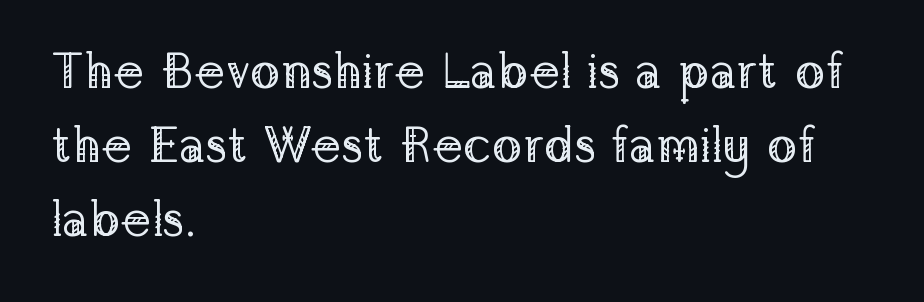
{"serif": "yes", "italic": "no", "bold": "no", "weight": "regular", "width": "normal", "stroke_contrast": "low", "x_height": "medium", "monospaced": "no", "underline": "no", "align": "left", "line_spacing": "normal", "line_spacing_ratio": 1.48, "letter_spacing": "normal", "letter_spacing_em": 0.0, "glyph_px": 50}
